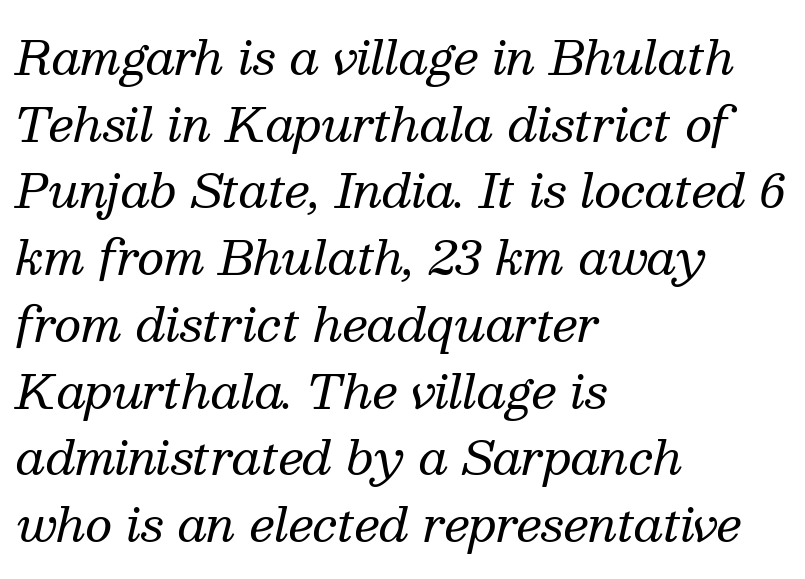
Serif or sans? Serif — the stroke terminals have little feet. Compared with a typical body face, this is equally light or lighter still. Character widths vary here, with narrow letters taking less room than wide ones. This rendering leaves character spacing at its baseline value. The letters are slanted; this is an italic face. This rendering features lettering with no underline.
